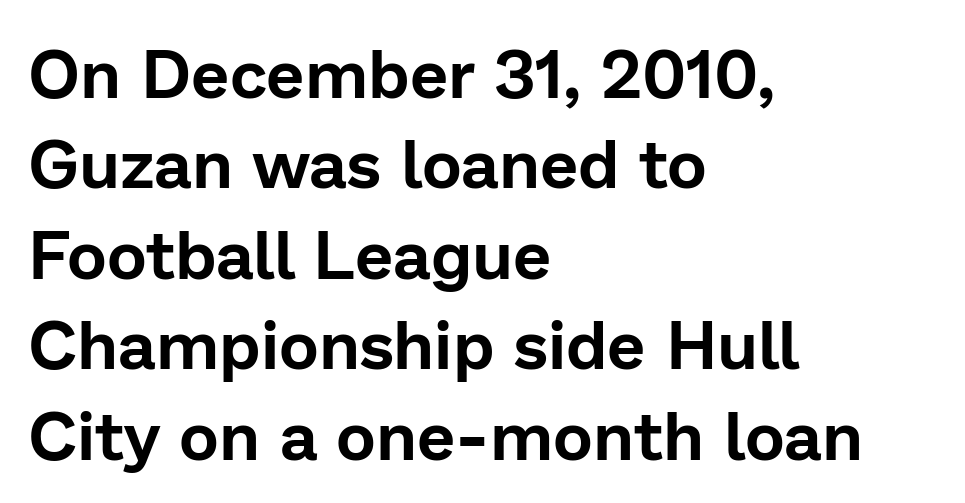
Q: Is the text italic (slanted)? A: No, it is upright.
Q: Is the typeface a serif or a sans-serif typeface? A: Sans-serif.
Q: Is the text underlined? A: No.
Q: How is the paragraph aligned? A: Left-aligned.
Q: Is the spacing between letters normal or unusually wide? A: Normal.
Q: Is the spacing between lines tight, normal or loose? A: Normal.
Q: Width (condensed, normal, or wide)? A: Normal.
Q: Stroke contrast? A: Low.
Q: x-height? A: Medium.
Q: Monospaced? A: No.
